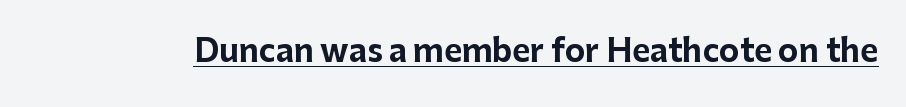
Q: Is the text bold? A: Yes.
Q: Is the text italic (slanted)? A: No, it is upright.
Q: Is the typeface a serif or a sans-serif typeface? A: Sans-serif.
Q: Is the text underlined? A: Yes.
Q: Is the spacing between letters normal or unusually wide? A: Normal.
Q: Width (condensed, normal, or wide)? A: Normal.
Q: Stroke contrast? A: Low.
Q: x-height? A: Medium.
Q: Monospaced? A: No.
